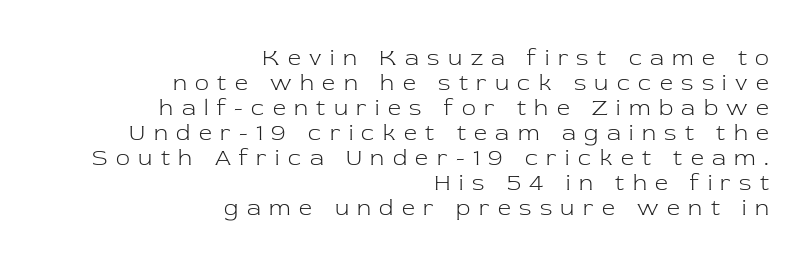
Q: Is the text bold? A: No.
Q: Is the text italic (slanted)? A: No, it is upright.
Q: Is the text underlined? A: No.
Q: How is the paragraph aligned? A: Right-aligned.
Q: Is the spacing between letters normal or unusually wide? A: Unusually wide.
Q: Is the spacing between lines tight, normal or loose? A: Tight.
